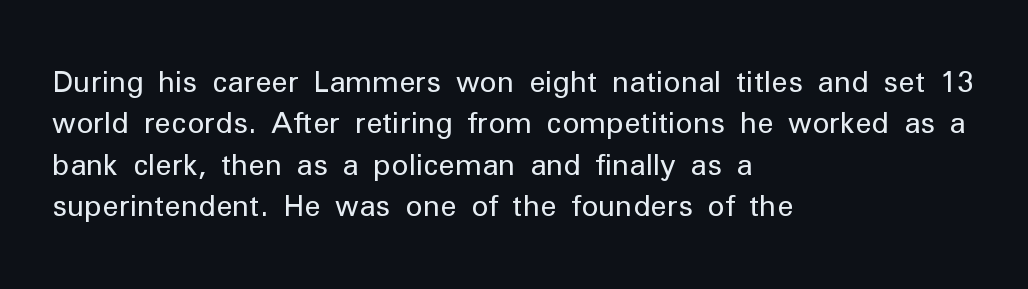
Q: Is the text bold? A: No.
Q: Is the text italic (slanted)? A: No, it is upright.
Q: Is the typeface a serif or a sans-serif typeface? A: Sans-serif.
Q: Is the text underlined? A: No.
Q: How is the paragraph aligned? A: Left-aligned.
Q: Is the spacing between letters normal or unusually wide? A: Normal.
Q: Is the spacing between lines tight, normal or loose? A: Normal.
Q: Width (condensed, normal, or wide)? A: Normal.
Q: Stroke contrast? A: Low.
Q: x-height? A: Medium.
Q: Monospaced? A: No.
